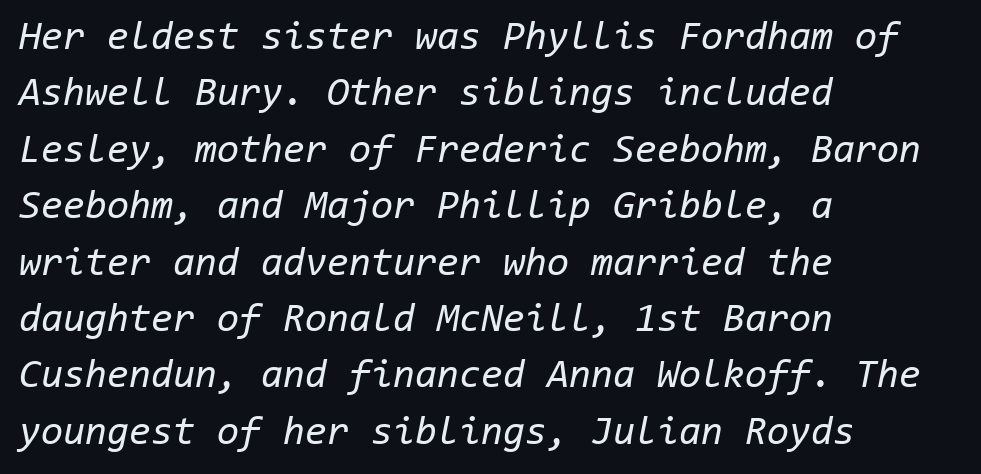
The image shows 40 px regular-weight type, italic (leaning right), monospaced; set left-aligned, normal line spacing (1.41x), normal letter spacing, not underlined; low stroke contrast and a medium x-height.
